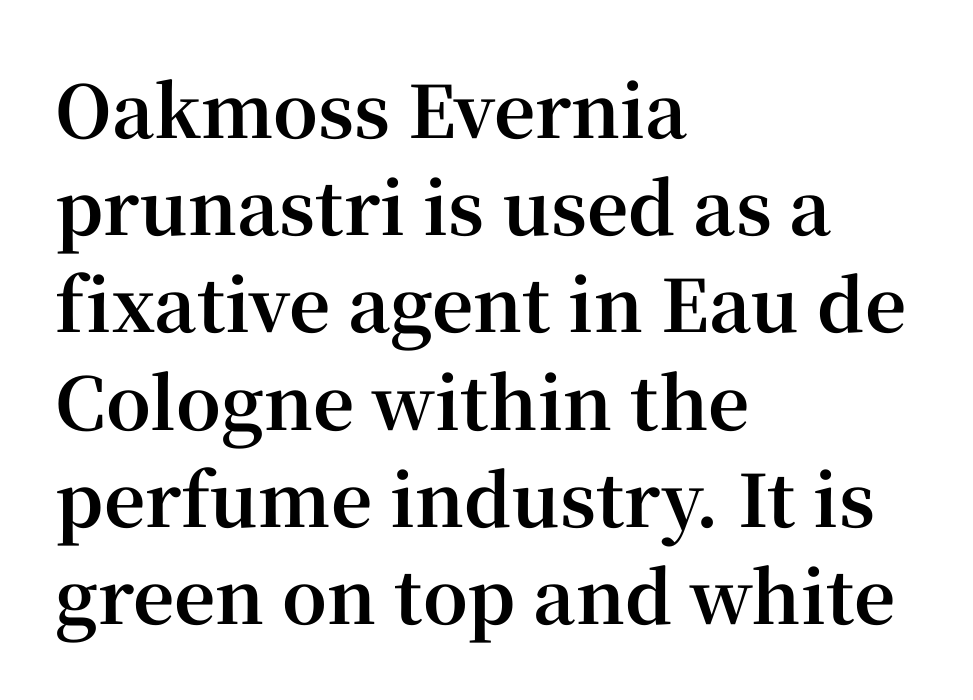
Rule under the text: the space is simply empty. Spacing verdict: proportional, widths tailored to each character. The lettering holds an erect, upright posture throughout. The lines sit at an ordinary, default distance from one another.
